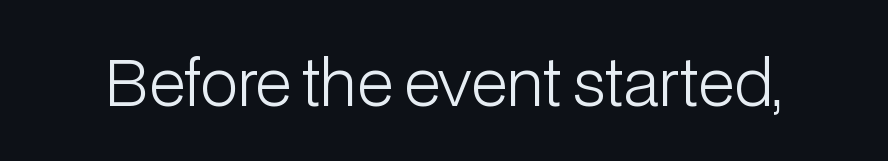
A typesetter would call this zero additional tracking. Note the varied advance widths — an 'i' is clearly narrower than an 'm'. This sample uses a sans-serif face. Is the stroke heavy? The answer is a plain regular-or-lighter. Check under the words: just untouched page.
